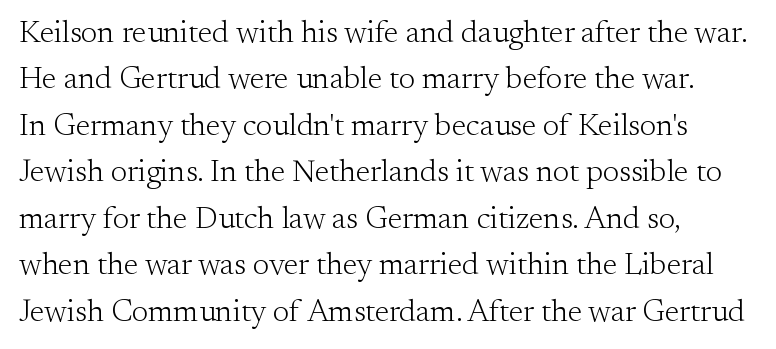
A light-to-regular cut is what we see here. Looks like regular typesetting: each glyph gets only the width it needs. Tracking value appears to be zero — textbook default spacing. Is the block centered? No — it sits flush against the left margin. Each new line begins a customary step beneath the previous one.
